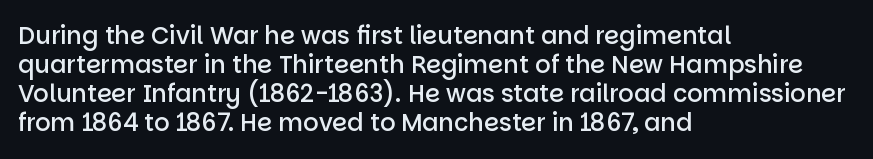
{"italic": "no", "bold": "semi", "underline": "no", "align": "left", "line_spacing_ratio": 1.21, "letter_spacing": "normal", "letter_spacing_em": 0.0, "glyph_px": 24}
